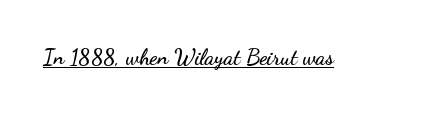
Q: Is the text italic (slanted)? A: Yes.
Q: Is the text underlined? A: Yes.
Q: Is the spacing between letters normal or unusually wide? A: Normal.
